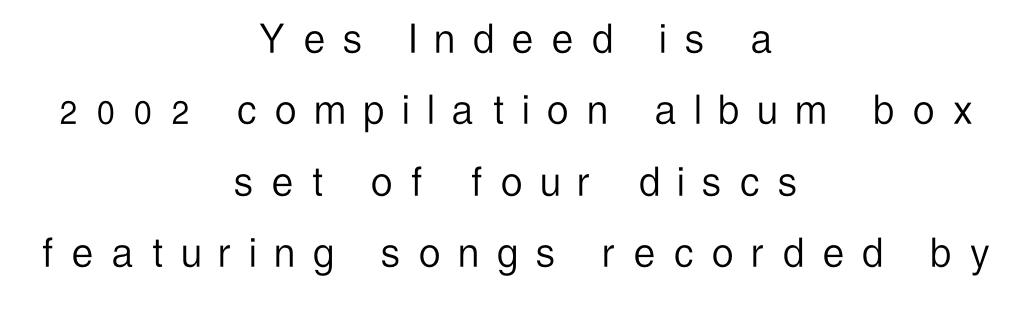
Q: Is the text bold? A: No.
Q: Is the text italic (slanted)? A: No, it is upright.
Q: Is the typeface a serif or a sans-serif typeface? A: Sans-serif.
Q: Is the text underlined? A: No.
Q: How is the paragraph aligned? A: Centered.
Q: Is the spacing between letters normal or unusually wide? A: Unusually wide.
Q: Is the spacing between lines tight, normal or loose? A: Normal.
Q: Width (condensed, normal, or wide)? A: Condensed.
Q: Stroke contrast? A: Low.
Q: x-height? A: Medium.
Q: Monospaced? A: No.
